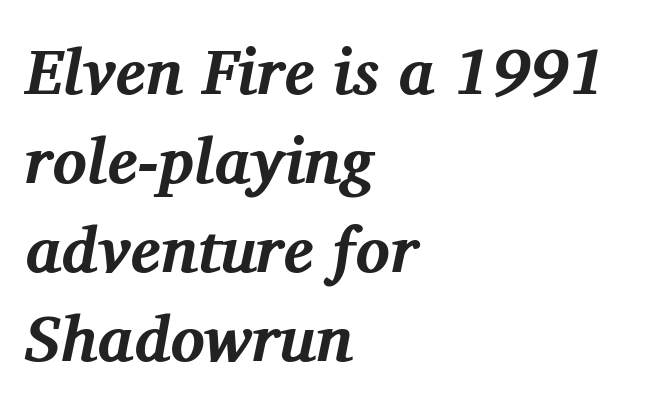
The image shows 64 px bold serif type, italic (leaning right); set left-aligned, normal line spacing (1.39x), normal letter spacing, not underlined; medium stroke contrast and a medium x-height.
